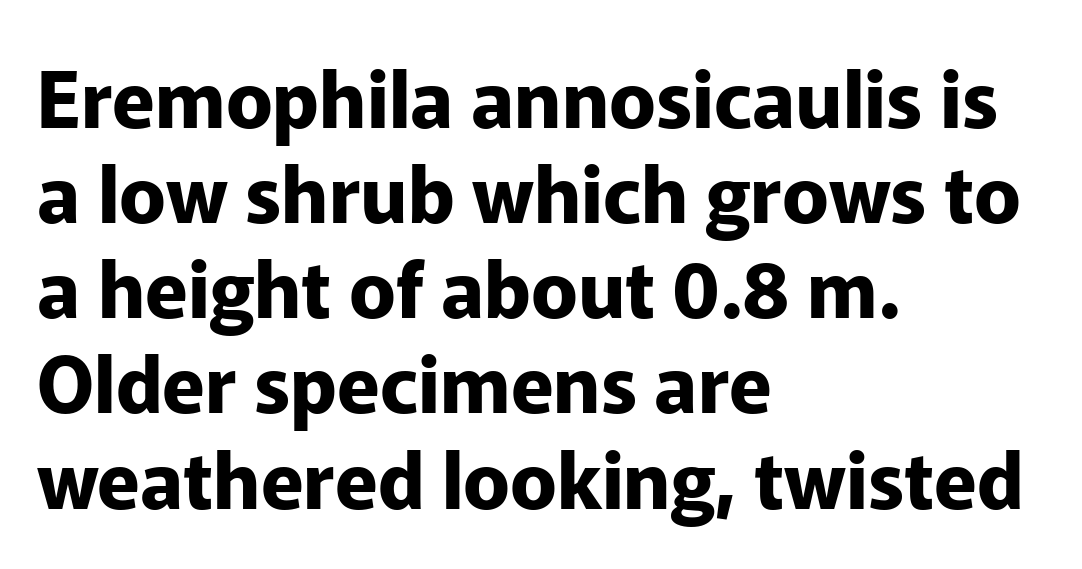
{"serif": "no", "italic": "no", "bold": "yes", "weight": "bold", "width": "normal", "stroke_contrast": "low", "x_height": "medium", "monospaced": "no", "underline": "no", "align": "left", "line_spacing_ratio": 1.22, "letter_spacing": "normal", "letter_spacing_em": 0.0, "glyph_px": 78}
